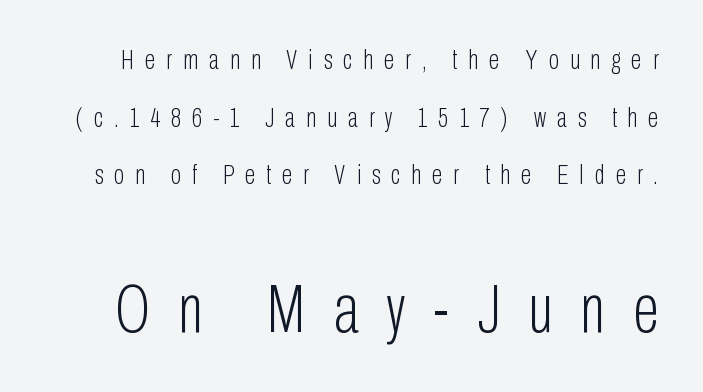
{"serif": "no", "italic": "no", "bold": "no", "weight": "light", "width": "condensed", "stroke_contrast": "low", "x_height": "medium", "monospaced": "no", "underline": "no", "line_spacing": "loose", "line_spacing_ratio": 2.13, "letter_spacing": "wide", "letter_spacing_em": 0.41, "larger_block": "second", "size_ratio": 2.52, "glyph_px": 68}
